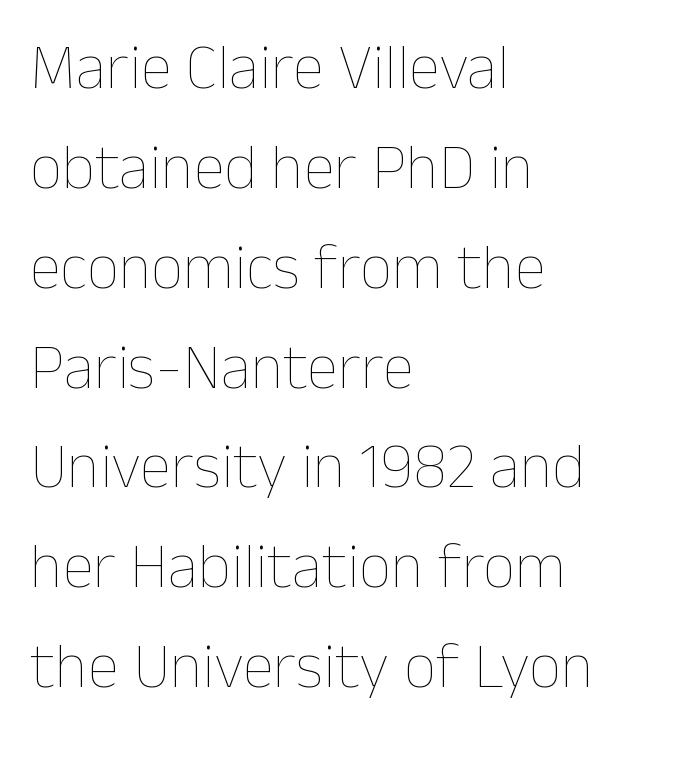
Clear beneath every line of the passage. Upright lettering throughout. Is the letter spacing exaggerated? No — it looks like the ordinary default. Think of a printed novel: that variable character pitch is what you see here.
